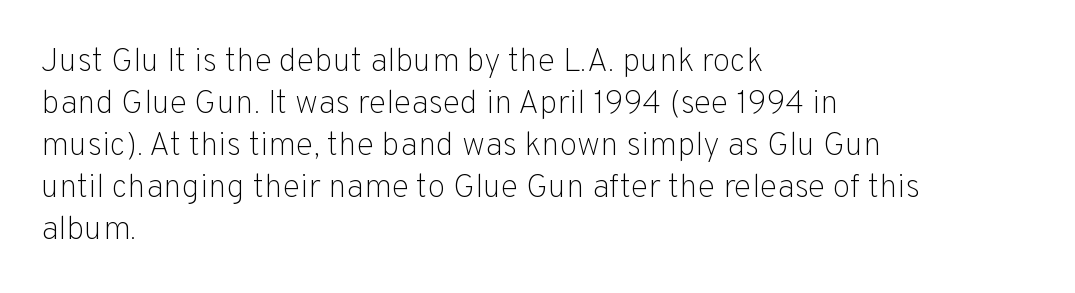
Q: Is the text bold? A: No.
Q: Is the text italic (slanted)? A: No, it is upright.
Q: Is the typeface a serif or a sans-serif typeface? A: Sans-serif.
Q: Is the text underlined? A: No.
Q: How is the paragraph aligned? A: Left-aligned.
Q: Is the spacing between letters normal or unusually wide? A: Normal.
Q: Is the spacing between lines tight, normal or loose? A: Normal.
Q: Width (condensed, normal, or wide)? A: Normal.
Q: Stroke contrast? A: Low.
Q: x-height? A: Medium.
Q: Monospaced? A: No.
